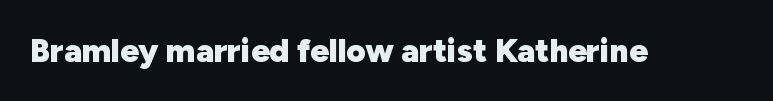
The letters advance in unequal steps, a hallmark of proportional type. Serifs: no, the terminals of the letterforms are clean. The lettering stays uniformly vertical, giving the passage a roman look. How are the letters spaced? Ordinarily, with no added tracking. Only glyphs here, with clear space below each row.
